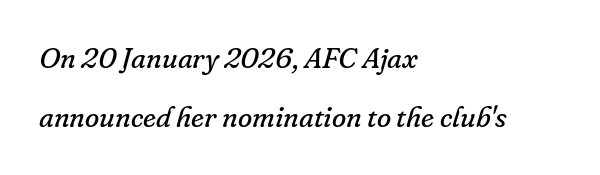
Q: Is the text bold? A: No.
Q: Is the text italic (slanted)? A: Yes, it leans right by about 16 degrees.
Q: Is the typeface a serif or a sans-serif typeface? A: Serif.
Q: Is the text underlined? A: No.
Q: How is the paragraph aligned? A: Left-aligned.
Q: Is the spacing between letters normal or unusually wide? A: Normal.
Q: Is the spacing between lines tight, normal or loose? A: Loose.
Q: Width (condensed, normal, or wide)? A: Normal.
Q: Stroke contrast? A: Low.
Q: x-height? A: Small.
Q: Monospaced? A: No.
